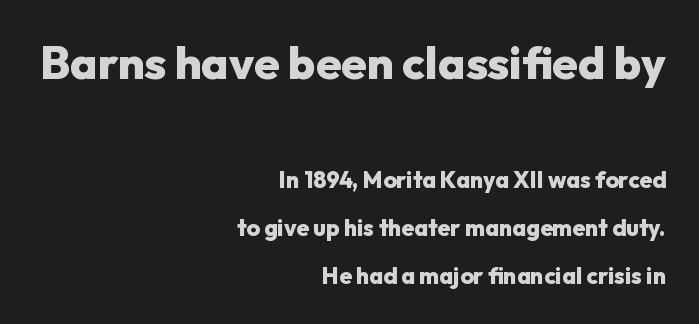
Rendered with straight, roman letterforms. The type family on display is of the sans-serif kind. Type without underlining. You could not count columns in this text — the font is proportionally spaced.
